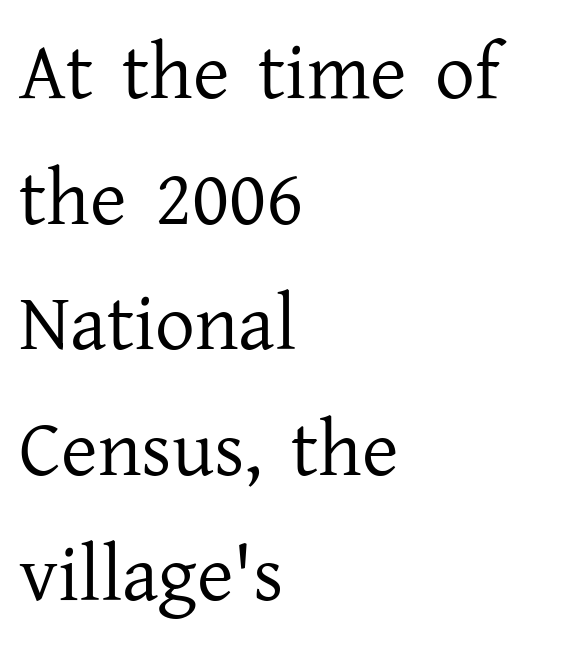
Q: Is the text bold? A: No.
Q: Is the text italic (slanted)? A: No, it is upright.
Q: Is the typeface a serif or a sans-serif typeface? A: Serif.
Q: Is the text underlined? A: No.
Q: How is the paragraph aligned? A: Left-aligned.
Q: Is the spacing between letters normal or unusually wide? A: Normal.
Q: Is the spacing between lines tight, normal or loose? A: Normal.
Q: Width (condensed, normal, or wide)? A: Normal.
Q: Stroke contrast? A: Low.
Q: x-height? A: Medium.
Q: Monospaced? A: No.
